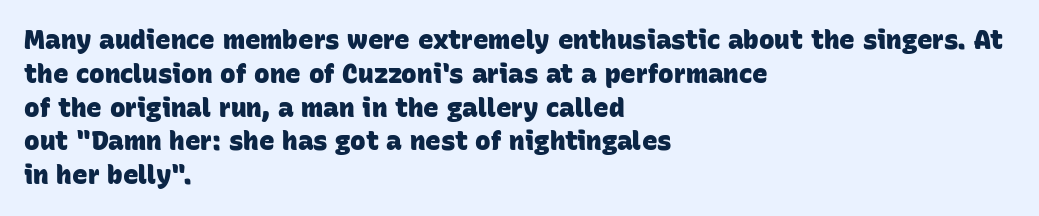
{"bold": "yes", "underline": "no", "align": "left", "line_spacing": "normal", "line_spacing_ratio": 1.3, "letter_spacing": "normal", "letter_spacing_em": 0.0, "glyph_px": 26}
